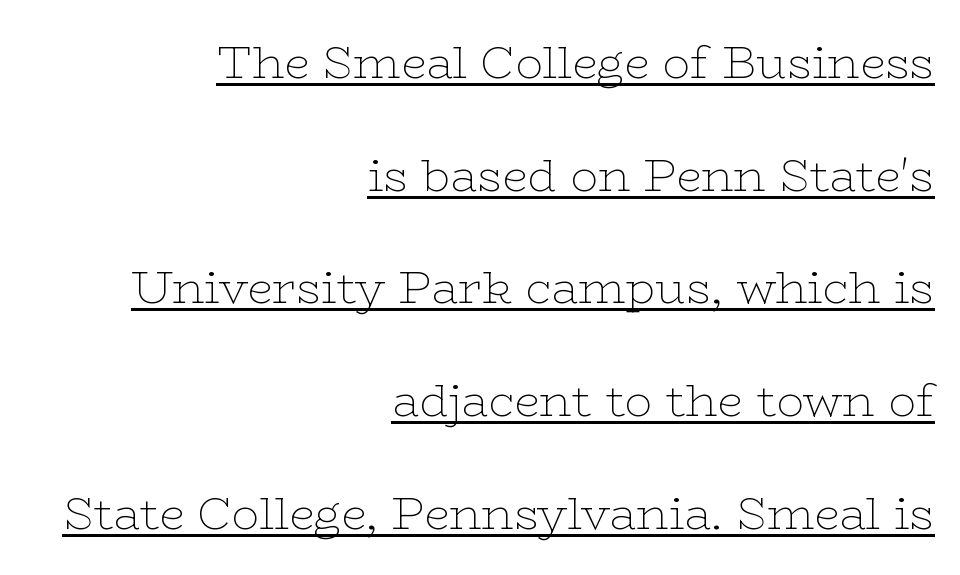
This sample carries an underscore along the baseline area. The passage shown is typeset with a serif family. Line endings align vertically; line beginnings do not. The letters advance in unequal steps, a hallmark of proportional type. Between one letter and the next there's only the usual sliver of space.
